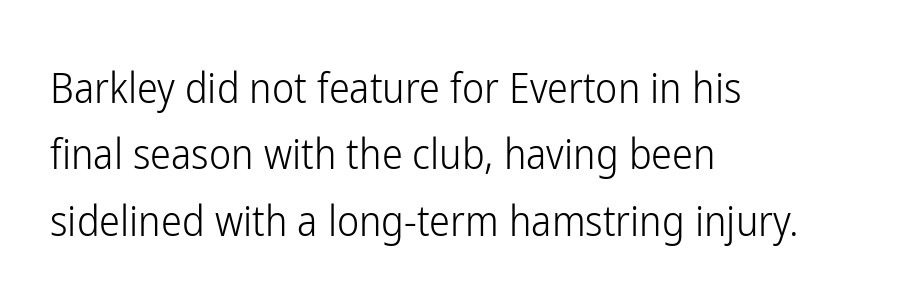
{"serif": "no", "italic": "no", "bold": "no", "weight": "light", "width": "condensed", "stroke_contrast": "low", "x_height": "medium", "monospaced": "no", "underline": "no", "align": "left", "line_spacing": "normal", "line_spacing_ratio": 1.58, "letter_spacing": "normal", "letter_spacing_em": 0.0, "glyph_px": 42}
